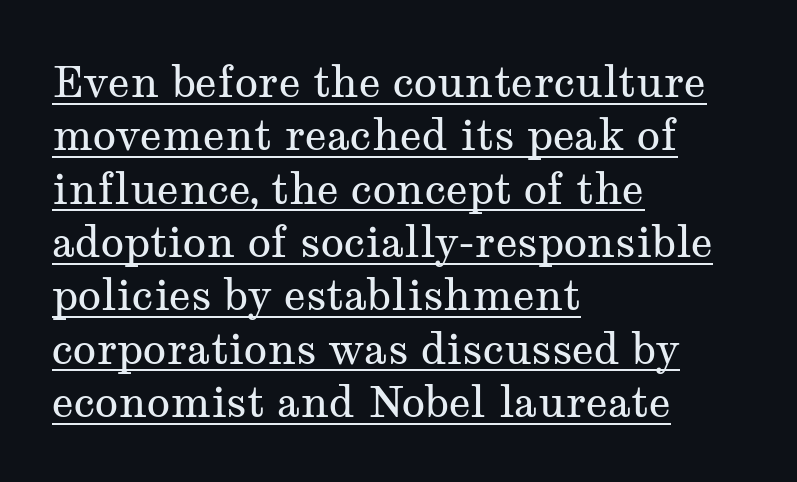
{"serif": "yes", "italic": "no", "bold": "no", "weight": "regular", "width": "wide", "stroke_contrast": "medium", "x_height": "medium", "monospaced": "no", "underline": "yes", "align": "left", "line_spacing_ratio": 1.24, "letter_spacing": "normal", "letter_spacing_em": 0.0, "glyph_px": 43}
